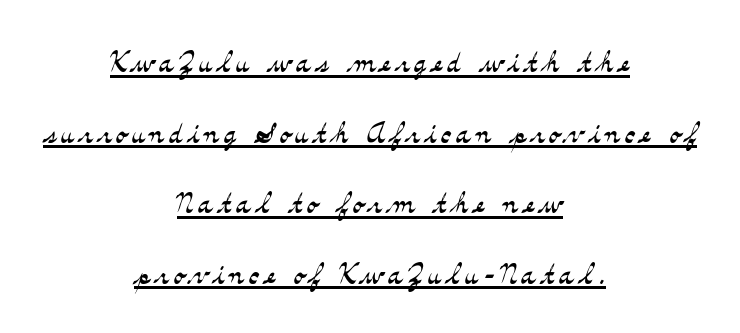
Yep, those are serifs on the letters. Leftover space on each line is divided equally before and after the words. The letters look calm and open, with moderate or lighter stems. This sample has the flowing, uneven cadence of proportional lettering.
